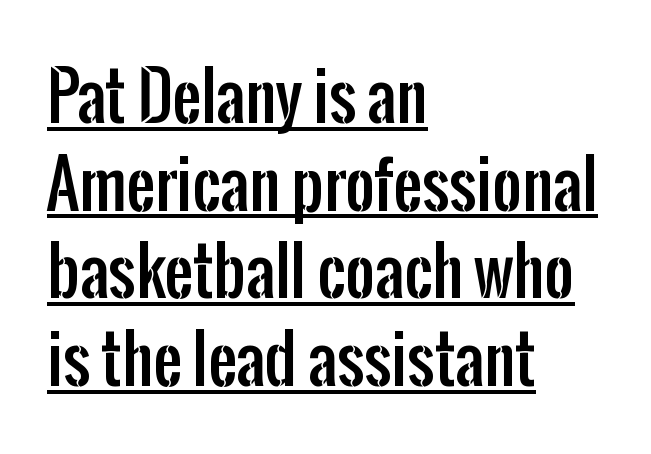
Inter-character spacing is left at the font's built-in metrics. Which margin do the lines hug? The left one — the right edge is uneven. Rows of type keep a routine distance in the vertical direction. Looks like someone drew a line under every word here. In terms of letterform style, serifs are entirely absent.
